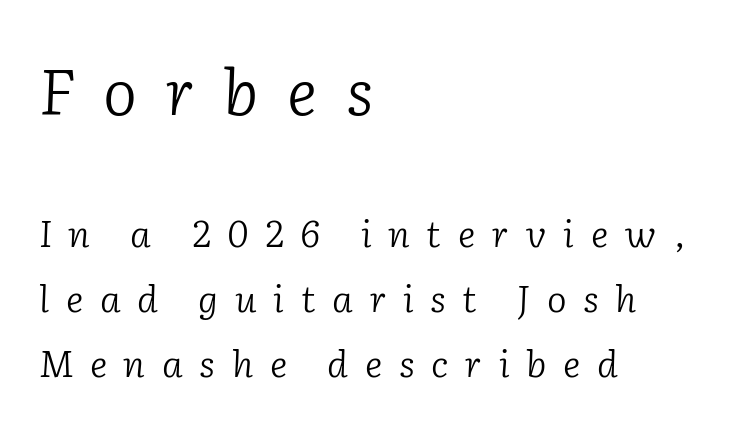
Stroke terminals: seriffed. The cut favours lightness, reaching ordinary text weight at its darkest. Each line starts at the same left margin while the right side varies. Quick note: underline off. A student would notice the top passage is typeset larger than what follows. Someone cranked the tracking dial way up on this one.
